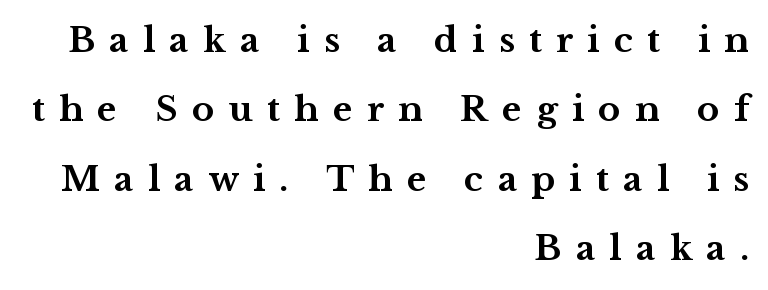
Q: Is the text bold? A: Yes.
Q: Is the text italic (slanted)? A: No, it is upright.
Q: Is the typeface a serif or a sans-serif typeface? A: Serif.
Q: Is the text underlined? A: No.
Q: How is the paragraph aligned? A: Right-aligned.
Q: Is the spacing between letters normal or unusually wide? A: Unusually wide.
Q: Is the spacing between lines tight, normal or loose? A: Loose.
Q: Width (condensed, normal, or wide)? A: Wide.
Q: Stroke contrast? A: Medium.
Q: x-height? A: Medium.
Q: Monospaced? A: No.
